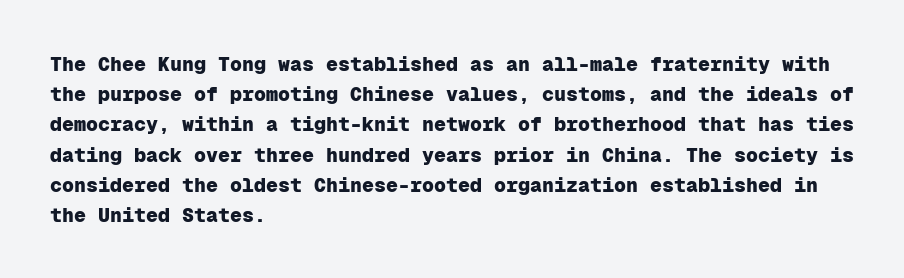
Where is the straight margin? On the left. Between one letter and the next there's only the usual sliver of space. Is there any slant? The stems are plumb. Every letter is thick-stroked: bold, no question.
